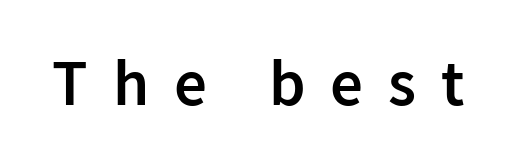
The image shows 65 px semibold sans-serif type, upright; set unusually wide letter spacing (+0.38 em), not underlined; low stroke contrast and a medium x-height.
